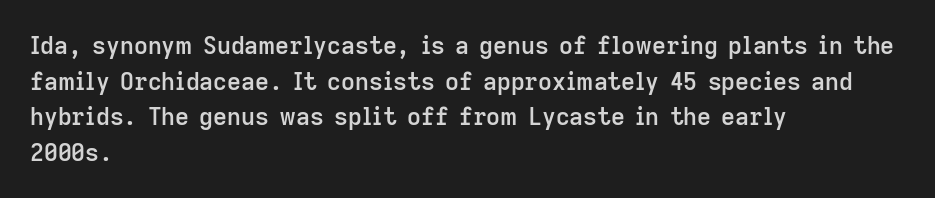
A semibold gives these letters moderate extra thickness, short of bold. Line spacing here is normal. Short note: letters normally spaced. Designer's note — italics off, roman on. A clean baseline with only descenders dipping below it. Line beginnings align vertically; line endings do not.
